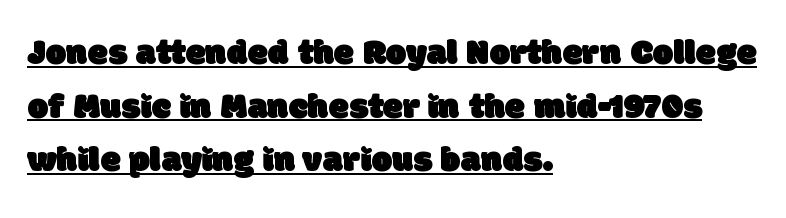
{"serif": "no", "width": "normal", "stroke_contrast": "low", "x_height": "large", "monospaced": "no", "underline": "yes", "align": "left", "line_spacing": "normal", "line_spacing_ratio": 1.45, "letter_spacing": "normal", "letter_spacing_em": 0.0, "glyph_px": 37}
